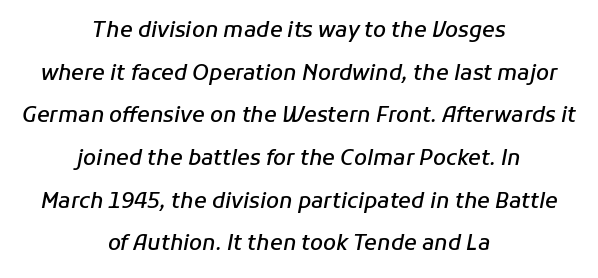
{"italic": "yes", "lean": "right", "slant_degrees": 11, "bold": "semi", "underline": "no", "align": "center", "line_spacing": "loose", "line_spacing_ratio": 2.03, "letter_spacing": "normal", "letter_spacing_em": 0.0, "glyph_px": 21}
